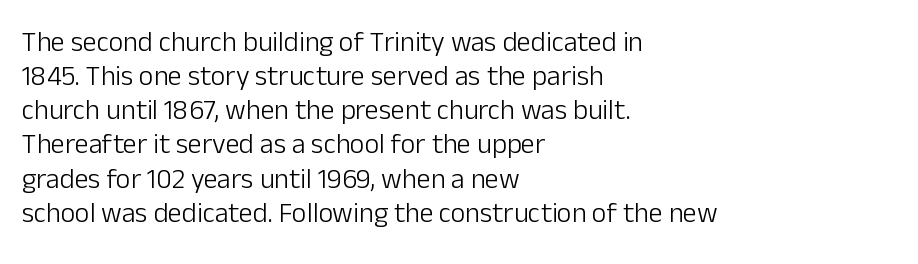
The image shows 28 px light sans-serif type, upright; set left-aligned, line spacing 1.22x, normal letter spacing, not underlined; low stroke contrast and a medium x-height.
